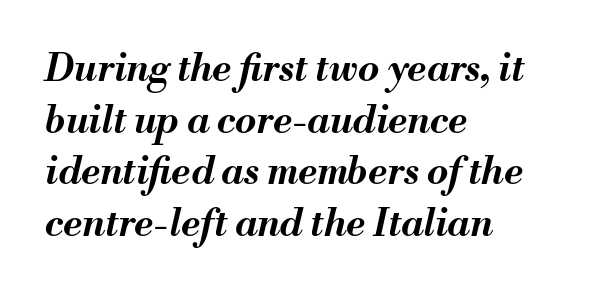
{"italic": "yes", "lean": "right", "slant_degrees": 13, "bold": "yes", "weight": "bold", "width": "normal", "stroke_contrast": "medium", "x_height": "small", "monospaced": "no", "underline": "no", "align": "left", "line_spacing": "normal", "line_spacing_ratio": 1.36, "letter_spacing": "normal", "letter_spacing_em": 0.0, "glyph_px": 38}
